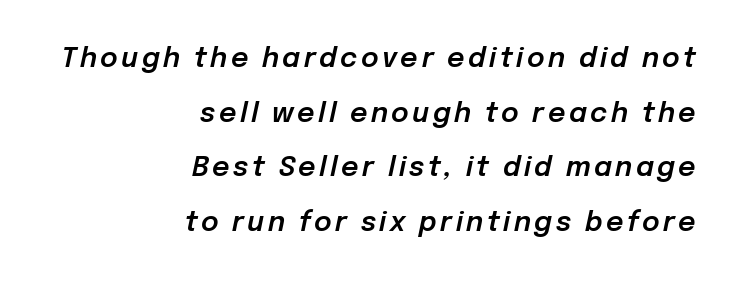
{"italic": "yes", "lean": "right", "slant_degrees": 12, "underline": "no", "align": "right", "line_spacing": "loose", "line_spacing_ratio": 2.02, "glyph_px": 27}
